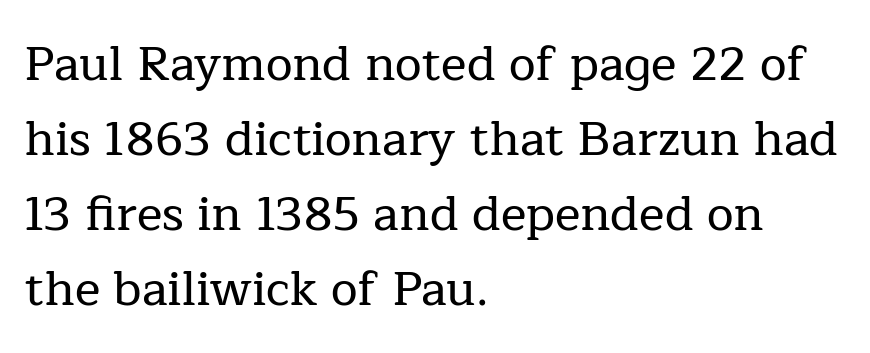
The image shows 48 px serif type, upright; set left-aligned, normal line spacing (1.56x), normal letter spacing, not underlined; low stroke contrast and a medium x-height.
